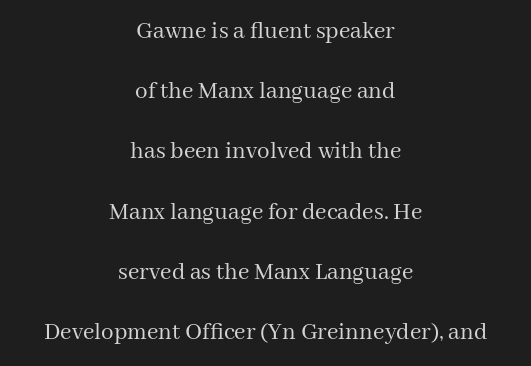
This block would shrink considerably if given ordinary leading; it's expanded now. Anything drawn beneath the words? Only blank space. This sample uses an upright cut, with every glyph sitting square on the baseline. A student would call this center alignment; a typographer would say set centered. Heft: none added — not bold.
